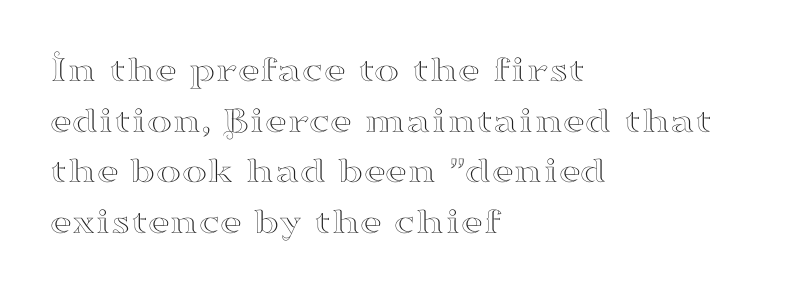
Q: Is the text italic (slanted)? A: No, it is upright.
Q: Is the typeface a serif or a sans-serif typeface? A: Serif.
Q: Is the text underlined? A: No.
Q: How is the paragraph aligned? A: Left-aligned.
Q: Is the spacing between letters normal or unusually wide? A: Normal.
Q: Is the spacing between lines tight, normal or loose? A: Normal.
Q: Width (condensed, normal, or wide)? A: Wide.
Q: Stroke contrast? A: High.
Q: x-height? A: Small.
Q: Monospaced? A: No.
